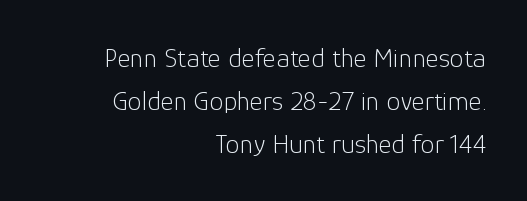
The image shows 28 px light sans-serif type, upright; set right-aligned, normal line spacing (1.53x), normal letter spacing, not underlined; low stroke contrast and a medium x-height.
